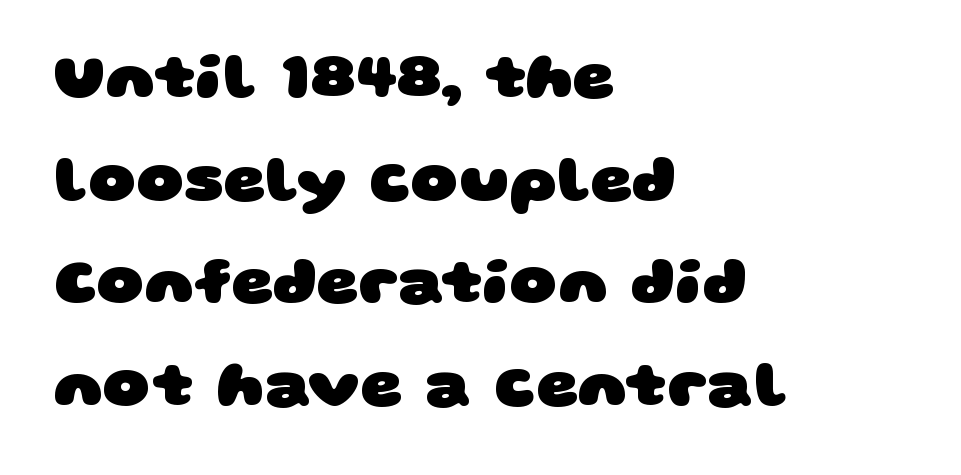
The image shows 65 px heavy, wide sans-serif type; set left-aligned, normal line spacing (1.58x), normal letter spacing, not underlined; low stroke contrast and a large x-height.
